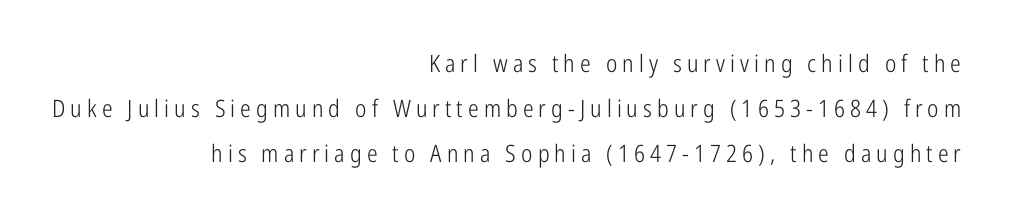
The image shows 24 px text type, upright; set right-aligned, line spacing 1.88x, unusually wide letter spacing (+0.21 em), not underlined.
